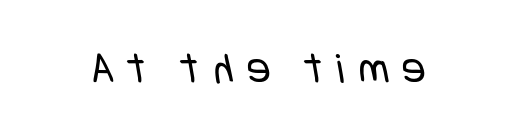
{"serif": "no", "bold": "no", "weight": "regular", "width": "condensed", "stroke_contrast": "low", "x_height": "large", "underline": "no", "letter_spacing": "wide", "letter_spacing_em": 0.32, "glyph_px": 44}
